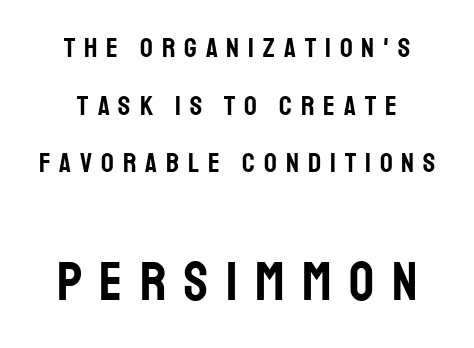
{"serif": "no", "italic": "no", "width": "condensed", "stroke_contrast": "low", "x_height": "large", "monospaced": "no", "underline": "no", "align": "center", "line_spacing": "loose", "line_spacing_ratio": 2.06, "letter_spacing": "wide", "letter_spacing_em": 0.32, "larger_block": "second", "size_ratio": 1.96, "glyph_px": 55}
